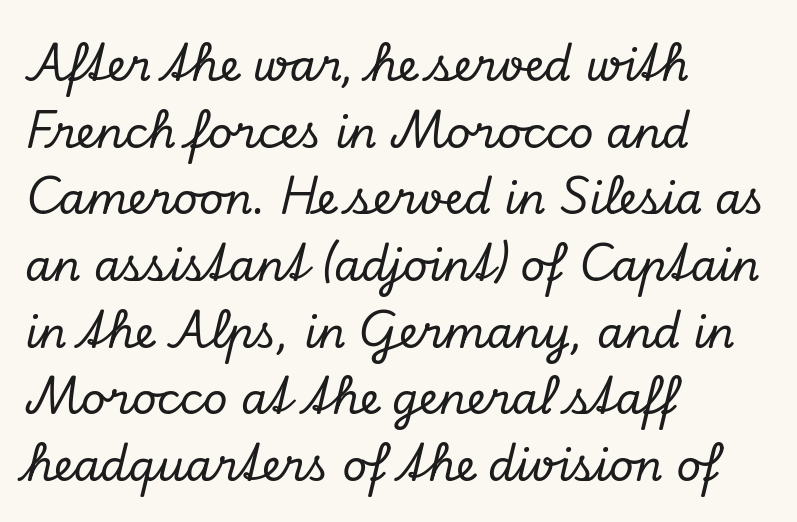
Q: Is the text italic (slanted)? A: Yes, it leans right by about 13 degrees.
Q: Is the typeface a serif or a sans-serif typeface? A: Serif.
Q: Is the text underlined? A: No.
Q: How is the paragraph aligned? A: Left-aligned.
Q: Is the spacing between letters normal or unusually wide? A: Normal.
Q: Is the spacing between lines tight, normal or loose? A: Normal.
Q: Width (condensed, normal, or wide)? A: Normal.
Q: Stroke contrast? A: Low.
Q: x-height? A: Small.
Q: Monospaced? A: No.
